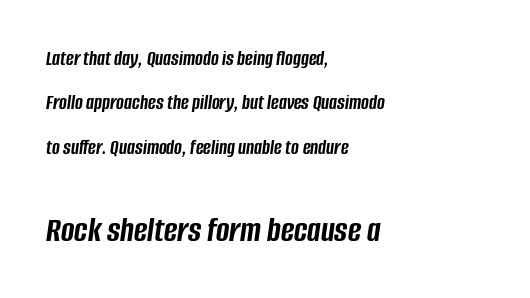
The rendering uses a bold face; every stroke is thick and dark. Scale increases going downward across the two blocks. The block of text is sparse from top to bottom, with ample space between rows. The foot of each line stays bare and open. Which margin do the lines hug? The left one — the right edge is uneven.
